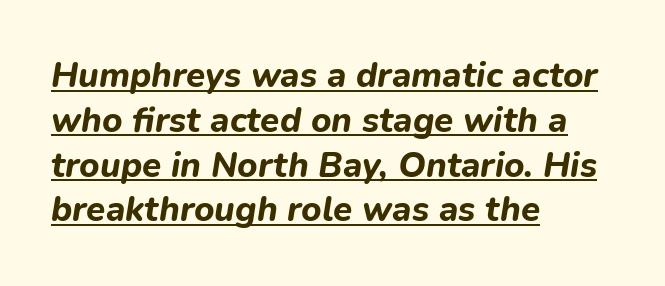
{"italic": "yes", "lean": "right", "slant_degrees": 9, "bold": "yes", "weight": "bold", "width": "normal", "stroke_contrast": "low", "x_height": "medium", "monospaced": "no", "underline": "yes", "align": "left", "line_spacing": "normal", "line_spacing_ratio": 1.28, "letter_spacing": "normal", "letter_spacing_em": 0.0, "glyph_px": 35}
